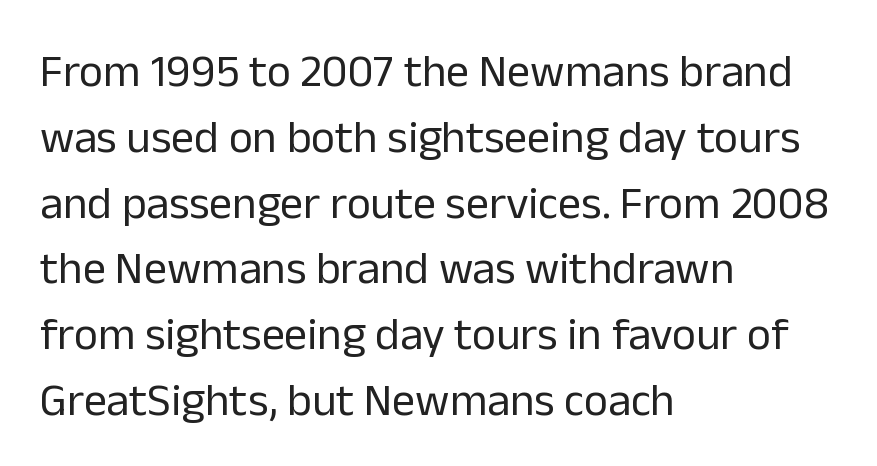
The image shows 46 px regular-weight sans-serif type, upright; set left-aligned, normal line spacing (1.43x), normal letter spacing, not underlined; low stroke contrast and a medium x-height.
